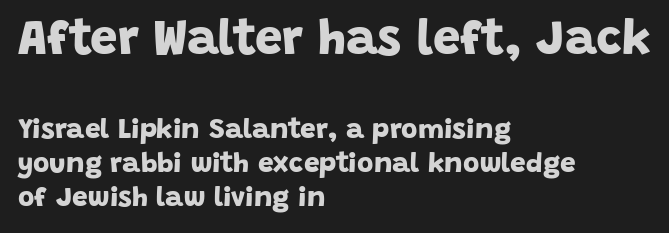
{"serif": "no", "bold": "yes", "weight": "bold", "width": "normal", "stroke_contrast": "low", "x_height": "large", "monospaced": "no", "underline": "no", "align": "left", "line_spacing_ratio": 1.22, "letter_spacing": "normal", "letter_spacing_em": 0.0, "larger_block": "first", "size_ratio": 1.75, "glyph_px": 49}
